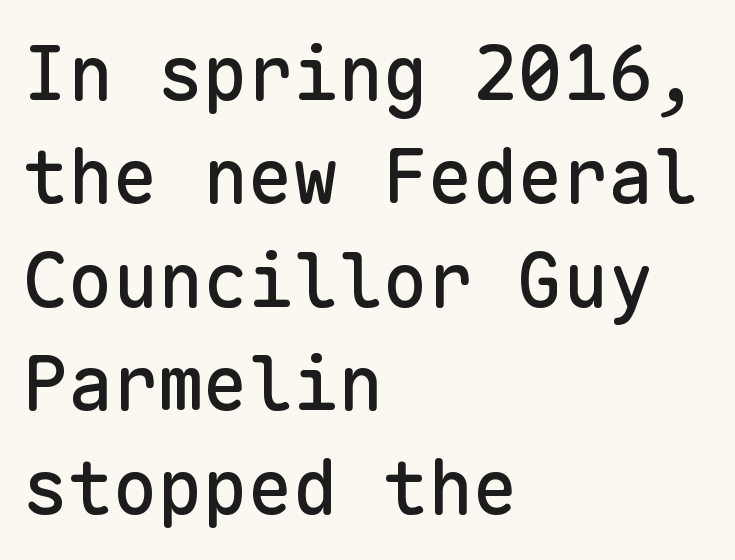
{"serif": "no", "italic": "no", "width": "normal", "stroke_contrast": "low", "x_height": "medium", "monospaced": "yes", "underline": "no", "align": "left", "line_spacing": "normal", "line_spacing_ratio": 1.38, "letter_spacing": "normal", "letter_spacing_em": 0.0, "glyph_px": 75}
